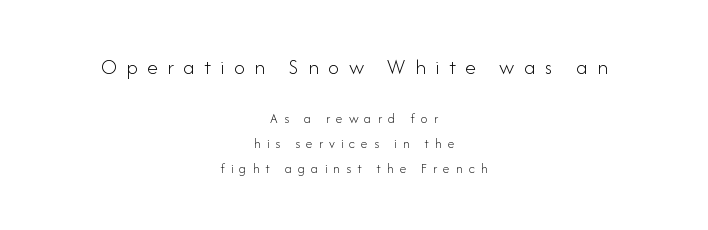
Ascenders rise straight up at ninety degrees. Loose tracking; the words dissolve into strings of separated letters. The strokes carry an ordinary text weight at most. Clear beneath every line of the passage.
